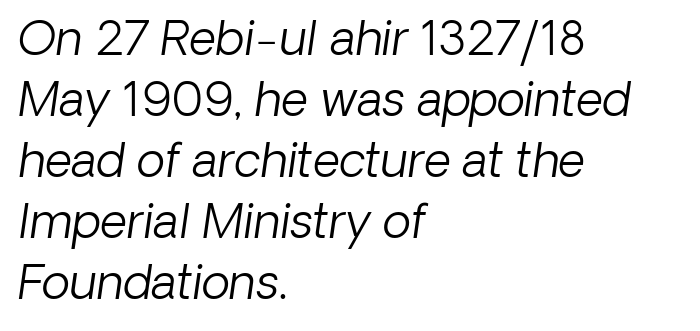
Q: Is the text bold? A: No.
Q: Is the typeface a serif or a sans-serif typeface? A: Sans-serif.
Q: Is the text underlined? A: No.
Q: How is the paragraph aligned? A: Left-aligned.
Q: Is the spacing between letters normal or unusually wide? A: Normal.
Q: Is the spacing between lines tight, normal or loose? A: Normal.
Q: Width (condensed, normal, or wide)? A: Normal.
Q: Stroke contrast? A: Low.
Q: x-height? A: Medium.
Q: Monospaced? A: No.
